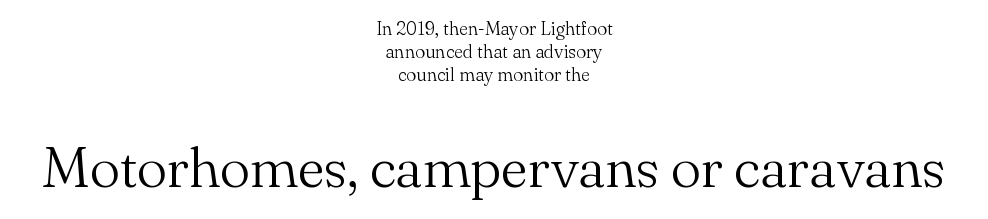
Q: Is the text bold? A: No.
Q: Is the text italic (slanted)? A: No, it is upright.
Q: Is the typeface a serif or a sans-serif typeface? A: Serif.
Q: Is the text underlined? A: No.
Q: How is the paragraph aligned? A: Centered.
Q: Is the spacing between letters normal or unusually wide? A: Normal.
Q: Which block of text is set in a larger size, the first (top) or the second (bottom)? A: The second (bottom) one.
Q: Width (condensed, normal, or wide)? A: Normal.
Q: Stroke contrast? A: Medium.
Q: x-height? A: Small.
Q: Monospaced? A: No.
